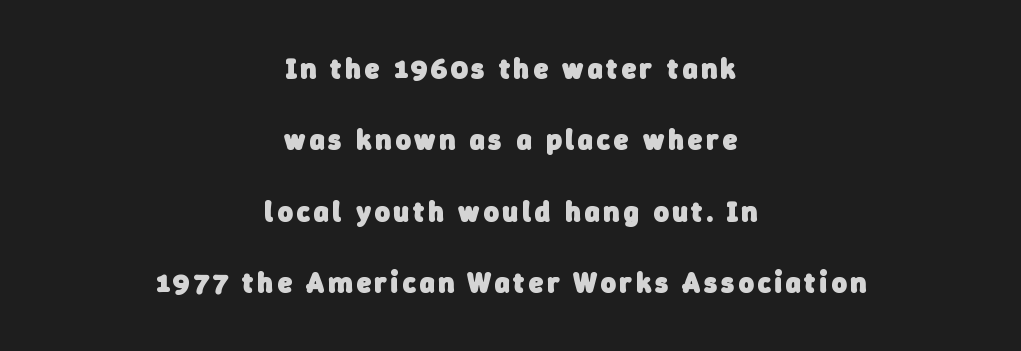
The image shows 29 px heavy sans-serif type; set centered, loose line spacing (2.46x), not underlined; low stroke contrast and a medium x-height.
